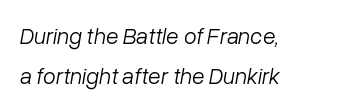
{"italic": "yes", "lean": "right", "slant_degrees": 10, "bold": "no", "underline": "no", "align": "left", "line_spacing_ratio": 1.76, "letter_spacing": "normal", "letter_spacing_em": 0.0, "glyph_px": 23}
